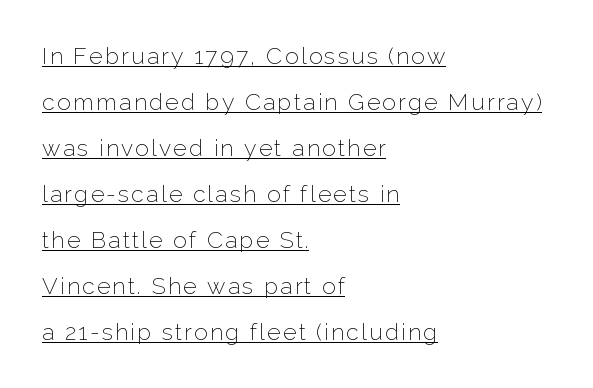
Q: Is the text bold? A: No.
Q: Is the text italic (slanted)? A: No, it is upright.
Q: Is the text underlined? A: Yes.
Q: How is the paragraph aligned? A: Left-aligned.
Q: Is the spacing between lines tight, normal or loose? A: Loose.
